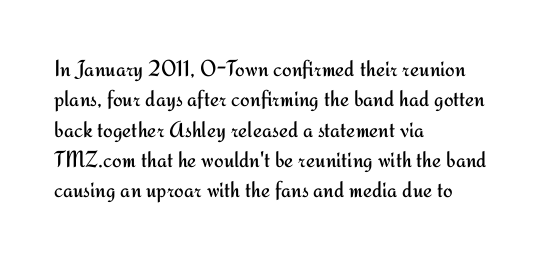
The image shows 23 px text type, upright; set left-aligned, normal line spacing (1.32x), normal letter spacing, not underlined.
